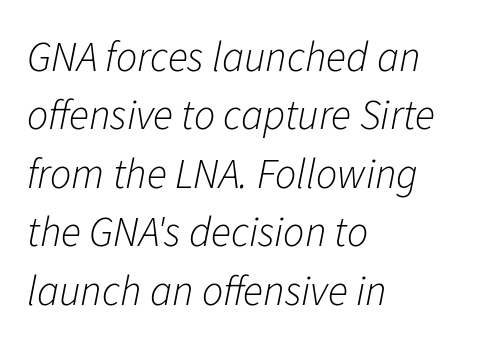
The image shows 42 px light type, italic (leaning right); set left-aligned, normal line spacing (1.39x), normal letter spacing, not underlined; low stroke contrast and a medium x-height.
